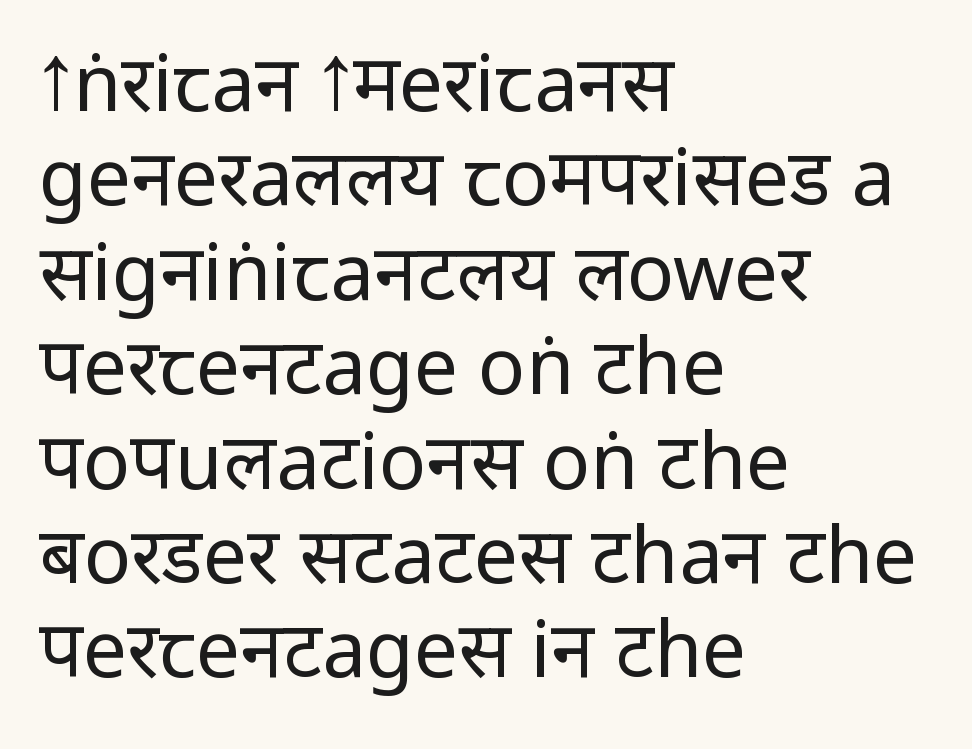
{"serif": "no", "italic": "no", "bold": "no", "weight": "regular", "width": "condensed", "stroke_contrast": "low", "x_height": "large", "monospaced": "no", "underline": "no", "align": "left", "line_spacing_ratio": 1.21, "letter_spacing": "normal", "letter_spacing_em": 0.0, "glyph_px": 78}
